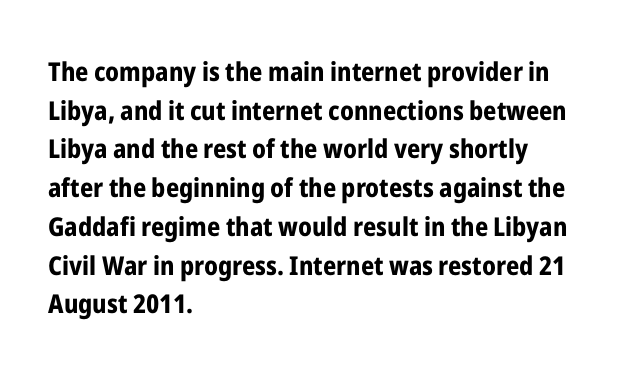
Q: Is the text bold? A: Yes.
Q: Is the text italic (slanted)? A: No, it is upright.
Q: Is the text underlined? A: No.
Q: How is the paragraph aligned? A: Left-aligned.
Q: Is the spacing between letters normal or unusually wide? A: Normal.
Q: Is the spacing between lines tight, normal or loose? A: Normal.
